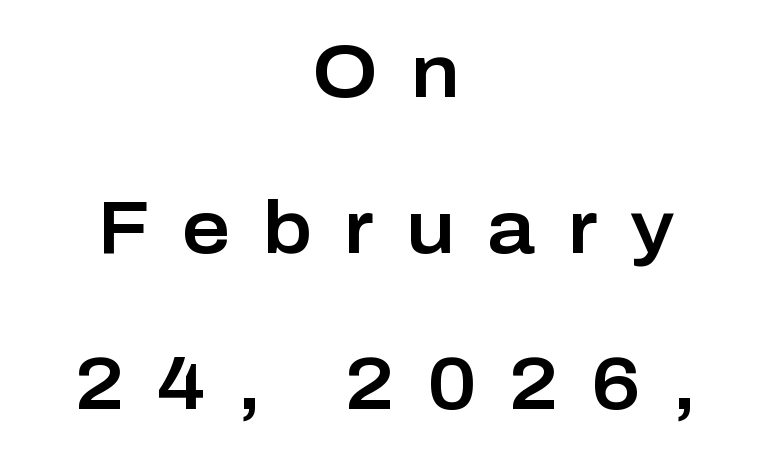
The image shows 74 px sans-serif type, upright; set centered, loose line spacing (2.11x), unusually wide letter spacing (+0.44 em), not underlined; low stroke contrast and a medium x-height.
